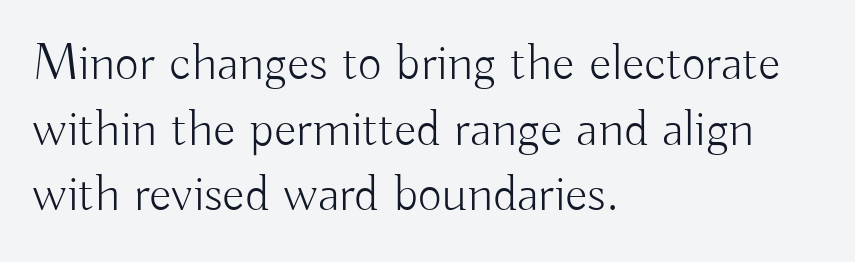
Is there any slant? The stems are plumb. Is the letter spacing exaggerated? No — it looks like the ordinary default. Compared with typical paragraphs, the rows here are spaced about the same. Think of a printed novel: that variable character pitch is what you see here. Grotesque or geometric, the face here clearly has no serifs.
